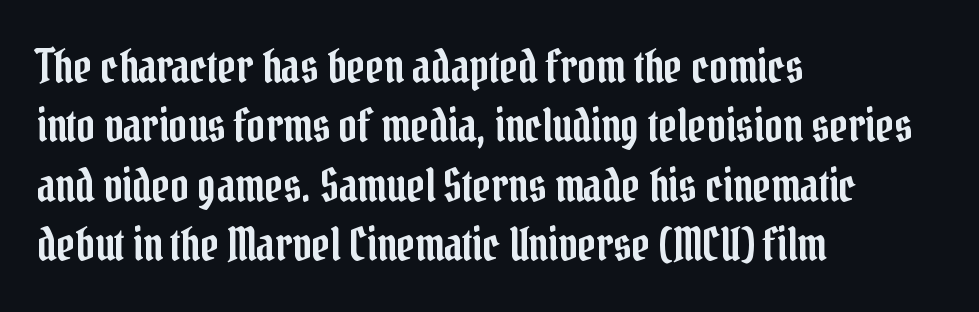
Regular leading. Visually the block forms a straight wall on the left and a jagged coastline on the right. Looks like regular typesetting: each glyph gets only the width it needs. There is no visible air inserted between adjacent glyphs. These lines are composed in type with serifs.
